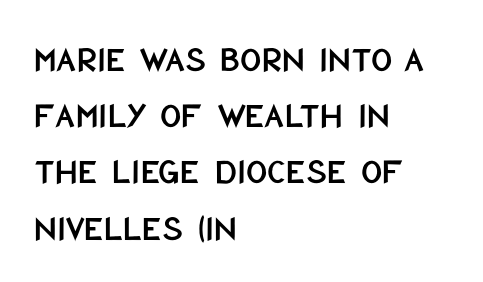
A student would call this left alignment; a typographer would say flush left, rag right. The type sits square on the baseline with zero lean. This sample uses a sans-serif face. The line texture is even and compact thanks to regular tracking. The words here are not underlined. Compared with typical paragraphs, the rows here are spaced about the same.
